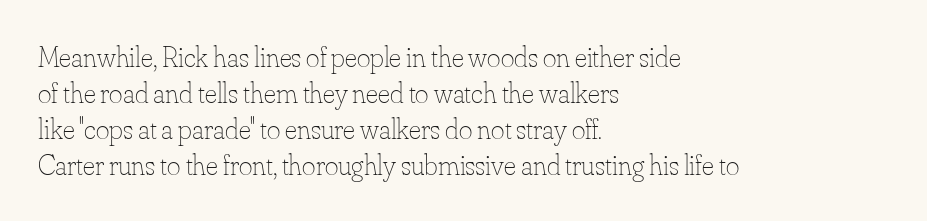
Q: Is the text bold? A: No.
Q: Is the text italic (slanted)? A: No, it is upright.
Q: Is the text underlined? A: No.
Q: How is the paragraph aligned? A: Left-aligned.
Q: Is the spacing between letters normal or unusually wide? A: Normal.
Q: Width (condensed, normal, or wide)? A: Normal.
Q: Stroke contrast? A: Low.
Q: x-height? A: Small.
Q: Monospaced? A: No.
